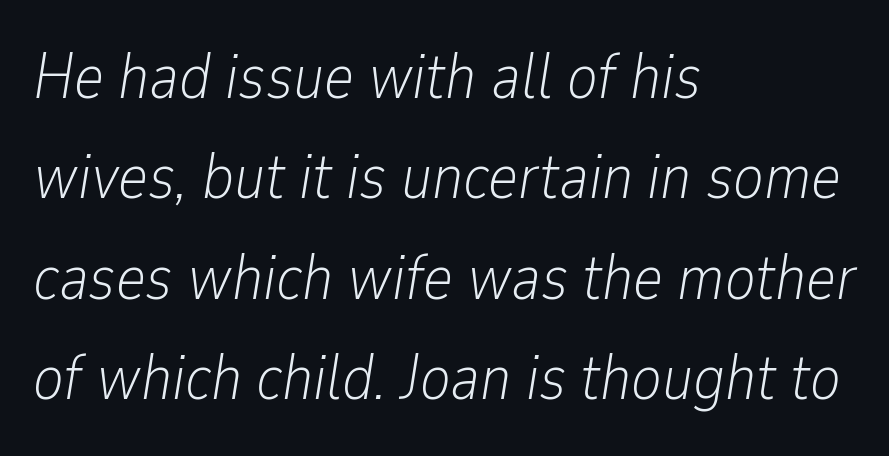
Q: Is the text bold? A: No.
Q: Is the text italic (slanted)? A: Yes, it leans right by about 9 degrees.
Q: Is the text underlined? A: No.
Q: How is the paragraph aligned? A: Left-aligned.
Q: Is the spacing between letters normal or unusually wide? A: Normal.
Q: Is the spacing between lines tight, normal or loose? A: Normal.
Q: Width (condensed, normal, or wide)? A: Condensed.
Q: Stroke contrast? A: Low.
Q: x-height? A: Medium.
Q: Monospaced? A: No.
